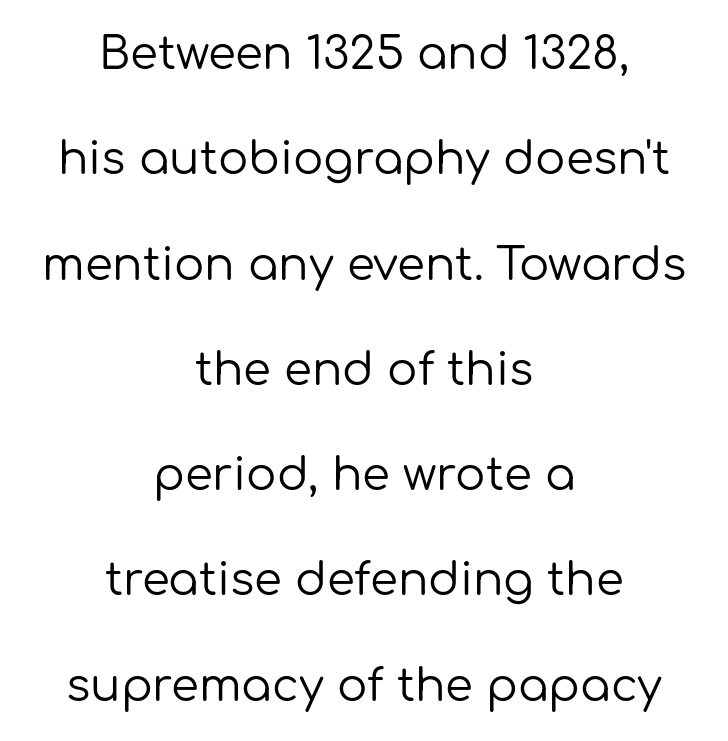
Q: Is the text bold? A: No.
Q: Is the text italic (slanted)? A: No, it is upright.
Q: Is the typeface a serif or a sans-serif typeface? A: Sans-serif.
Q: Is the text underlined? A: No.
Q: How is the paragraph aligned? A: Centered.
Q: Is the spacing between letters normal or unusually wide? A: Normal.
Q: Is the spacing between lines tight, normal or loose? A: Loose.
Q: Width (condensed, normal, or wide)? A: Normal.
Q: Stroke contrast? A: Low.
Q: x-height? A: Medium.
Q: Monospaced? A: No.
